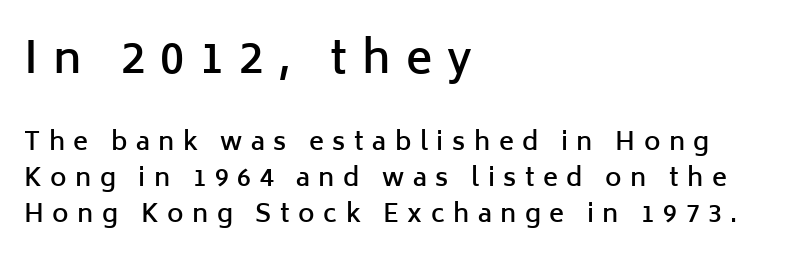
Q: Is the text bold? A: Semi-bold.
Q: Is the text italic (slanted)? A: No, it is upright.
Q: Is the typeface a serif or a sans-serif typeface? A: Sans-serif.
Q: Is the text underlined? A: No.
Q: How is the paragraph aligned? A: Left-aligned.
Q: Is the spacing between letters normal or unusually wide? A: Unusually wide.
Q: Is the spacing between lines tight, normal or loose? A: Normal.
Q: Which block of text is set in a larger size, the first (top) or the second (bottom)? A: The first (top) one.
Q: Width (condensed, normal, or wide)? A: Normal.
Q: Stroke contrast? A: Low.
Q: x-height? A: Medium.
Q: Monospaced? A: No.
